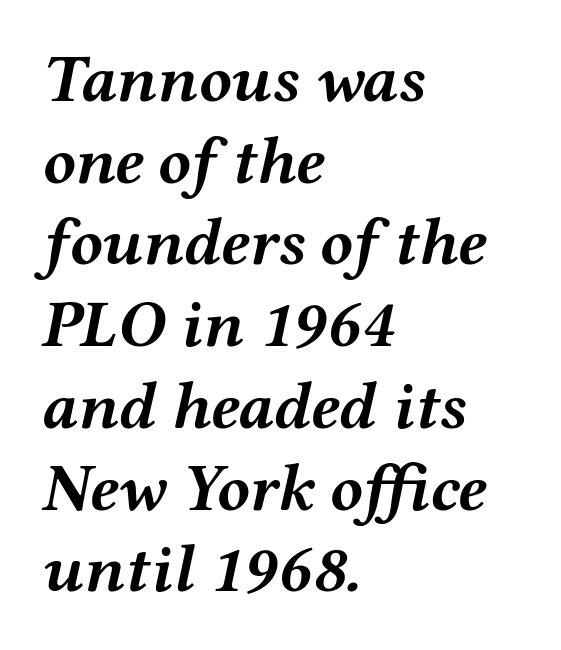
{"italic": "yes", "lean": "right", "slant_degrees": 12, "bold": "yes", "weight": "semibold", "width": "wide", "stroke_contrast": "medium", "x_height": "medium", "monospaced": "no", "underline": "no", "align": "left", "line_spacing_ratio": 1.22, "letter_spacing": "normal", "letter_spacing_em": 0.0, "glyph_px": 67}
